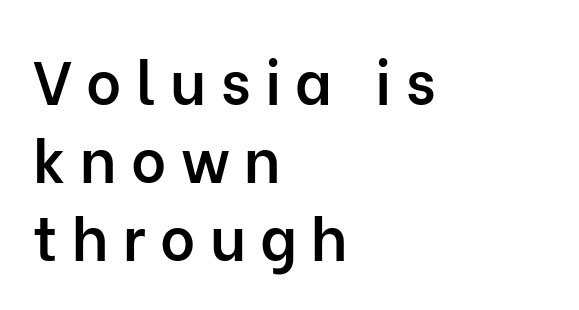
{"serif": "no", "italic": "no", "bold": "semi", "weight": "semibold", "width": "normal", "stroke_contrast": "low", "x_height": "medium", "monospaced": "no", "underline": "no", "align": "left", "line_spacing": "normal", "line_spacing_ratio": 1.3, "letter_spacing": "wide", "letter_spacing_em": 0.24, "glyph_px": 60}
